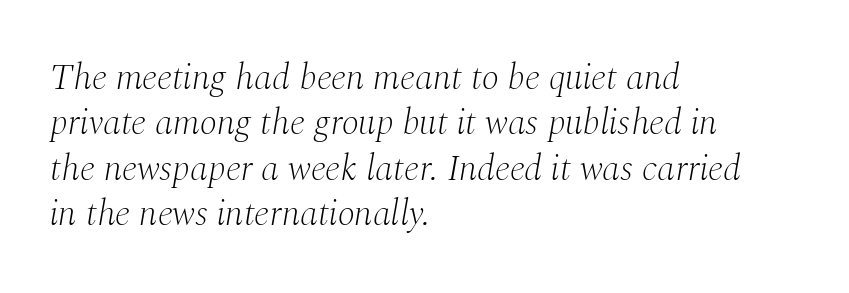
Q: Is the text bold? A: No.
Q: Is the text italic (slanted)? A: Yes, it leans right by about 10 degrees.
Q: Is the typeface a serif or a sans-serif typeface? A: Serif.
Q: Is the text underlined? A: No.
Q: How is the paragraph aligned? A: Left-aligned.
Q: Is the spacing between letters normal or unusually wide? A: Normal.
Q: Is the spacing between lines tight, normal or loose? A: Normal.
Q: Width (condensed, normal, or wide)? A: Normal.
Q: Stroke contrast? A: Medium.
Q: x-height? A: Medium.
Q: Monospaced? A: No.
